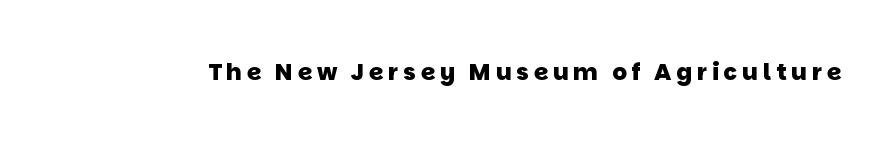
The image shows 23 px bold type; set unusually wide letter spacing (+0.21 em), not underlined.
